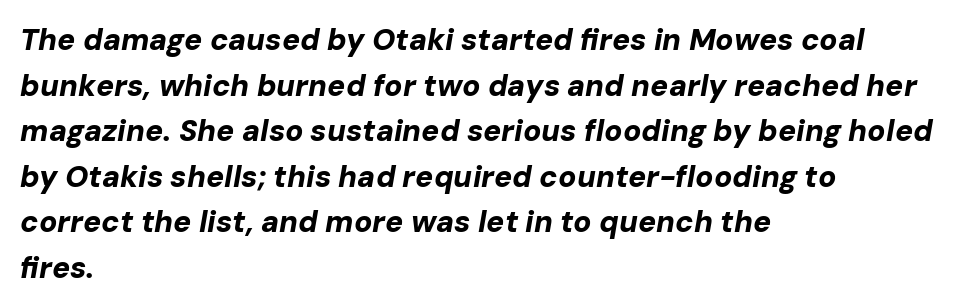
{"italic": "yes", "lean": "right", "slant_degrees": 10, "bold": "yes", "weight": "bold", "width": "normal", "stroke_contrast": "low", "x_height": "medium", "monospaced": "no", "underline": "no", "align": "left", "line_spacing": "normal", "line_spacing_ratio": 1.52, "letter_spacing": "normal", "letter_spacing_em": 0.0, "glyph_px": 30}
